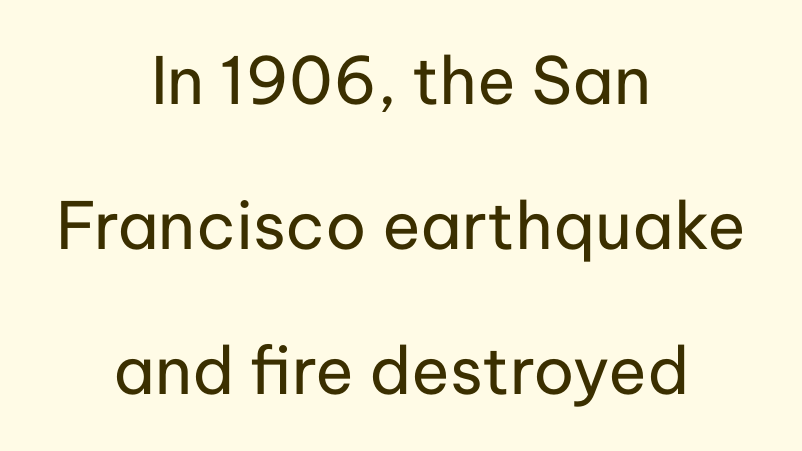
Q: Is the text bold? A: No.
Q: Is the text italic (slanted)? A: No, it is upright.
Q: Is the typeface a serif or a sans-serif typeface? A: Sans-serif.
Q: Is the text underlined? A: No.
Q: How is the paragraph aligned? A: Centered.
Q: Is the spacing between letters normal or unusually wide? A: Normal.
Q: Is the spacing between lines tight, normal or loose? A: Loose.
Q: Width (condensed, normal, or wide)? A: Normal.
Q: Stroke contrast? A: Low.
Q: x-height? A: Medium.
Q: Monospaced? A: No.
